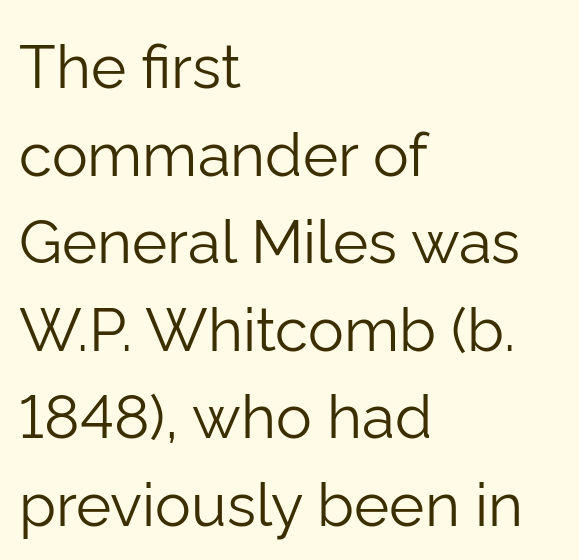
Q: Is the text bold? A: No.
Q: Is the text italic (slanted)? A: No, it is upright.
Q: Is the typeface a serif or a sans-serif typeface? A: Sans-serif.
Q: Is the text underlined? A: No.
Q: How is the paragraph aligned? A: Left-aligned.
Q: Is the spacing between letters normal or unusually wide? A: Normal.
Q: Is the spacing between lines tight, normal or loose? A: Normal.
Q: Width (condensed, normal, or wide)? A: Normal.
Q: Stroke contrast? A: Low.
Q: x-height? A: Medium.
Q: Monospaced? A: No.
